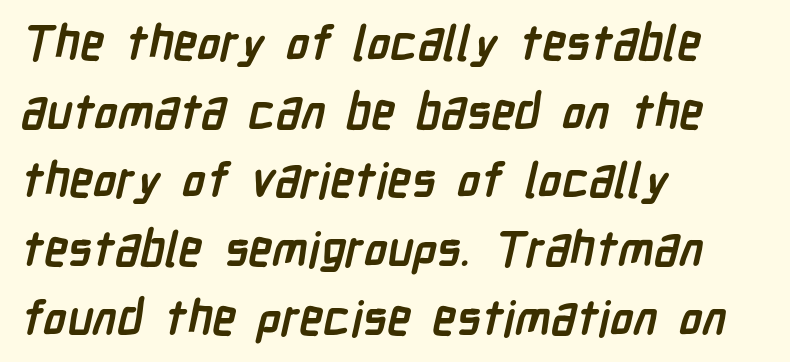
The image shows 48 px semibold, condensed sans-serif type; set left-aligned, normal line spacing (1.43x), normal letter spacing, not underlined; low stroke contrast and a medium x-height.
